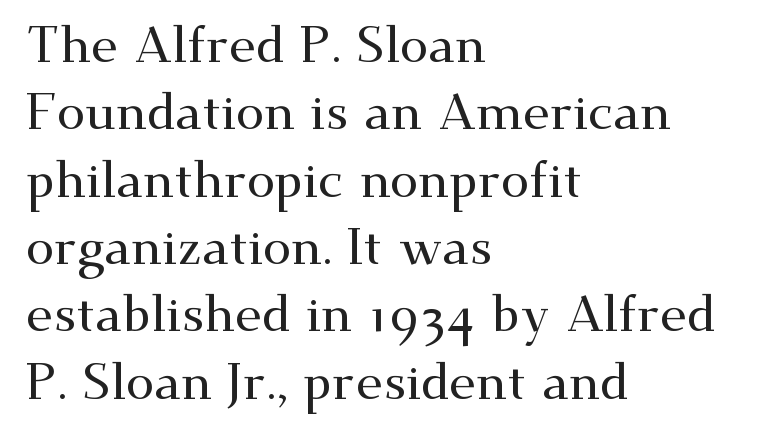
Q: Is the text italic (slanted)? A: No, it is upright.
Q: Is the typeface a serif or a sans-serif typeface? A: Serif.
Q: Is the text underlined? A: No.
Q: How is the paragraph aligned? A: Left-aligned.
Q: Is the spacing between letters normal or unusually wide? A: Normal.
Q: Is the spacing between lines tight, normal or loose? A: Normal.
Q: Width (condensed, normal, or wide)? A: Wide.
Q: Stroke contrast? A: Medium.
Q: x-height? A: Small.
Q: Monospaced? A: No.
